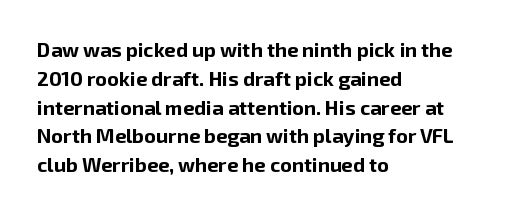
Line starts are locked; line ends wander. Bold? Absolutely — the strokes are thick and heavy. Nobody touched the tracking dial on this one. Bare-footed words on every line. These lines sit exactly where default settings would place them.
